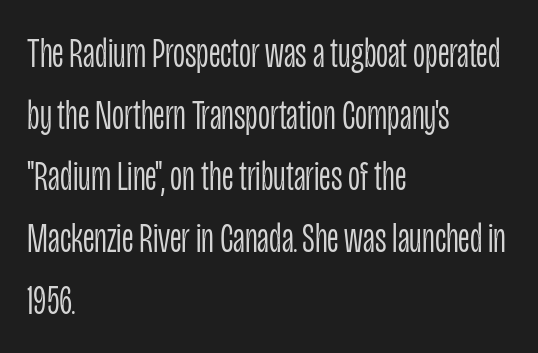
{"serif": "no", "italic": "no", "bold": "no", "weight": "light", "width": "condensed", "stroke_contrast": "low", "x_height": "large", "monospaced": "no", "underline": "no", "align": "left", "line_spacing": "normal", "line_spacing_ratio": 1.47, "letter_spacing": "normal", "letter_spacing_em": 0.0, "glyph_px": 42}
